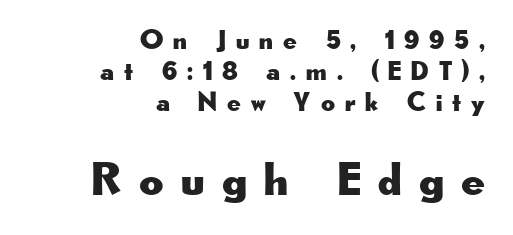
{"serif": "no", "italic": "no", "width": "wide", "stroke_contrast": "low", "x_height": "small", "monospaced": "no", "underline": "no", "align": "right", "line_spacing": "tight", "line_spacing_ratio": 1.15, "letter_spacing": "wide", "letter_spacing_em": 0.37, "larger_block": "second", "size_ratio": 1.74, "glyph_px": 47}
